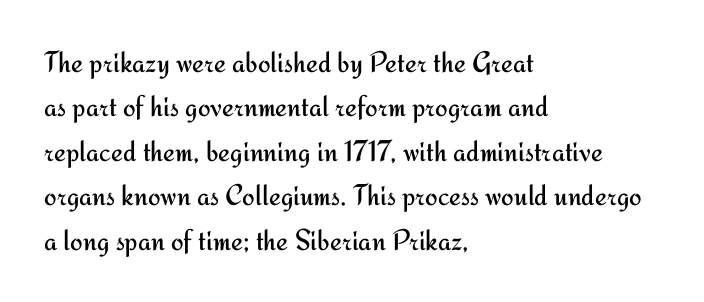
{"serif": "no", "italic": "no", "bold": "no", "weight": "regular", "width": "normal", "stroke_contrast": "medium", "x_height": "small", "monospaced": "no", "underline": "no", "align": "left", "line_spacing": "normal", "line_spacing_ratio": 1.48, "letter_spacing": "normal", "letter_spacing_em": 0.0, "glyph_px": 30}
